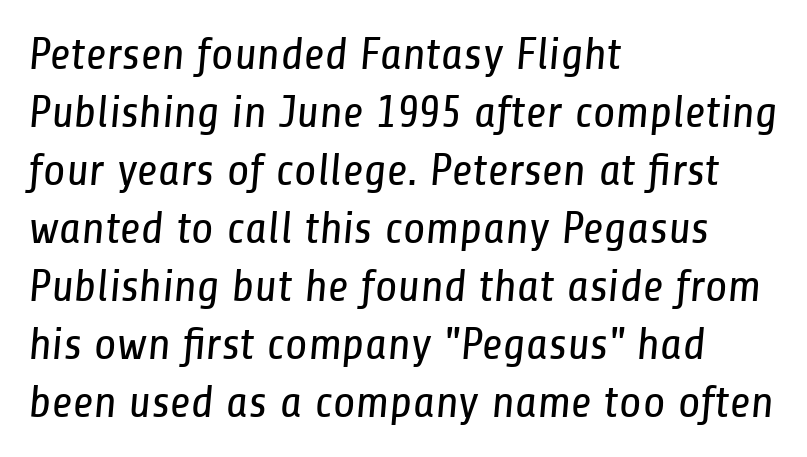
{"serif": "no", "bold": "no", "weight": "regular", "width": "condensed", "stroke_contrast": "low", "x_height": "medium", "monospaced": "no", "underline": "no", "align": "left", "line_spacing": "normal", "line_spacing_ratio": 1.26, "letter_spacing": "normal", "letter_spacing_em": 0.0, "glyph_px": 46}
